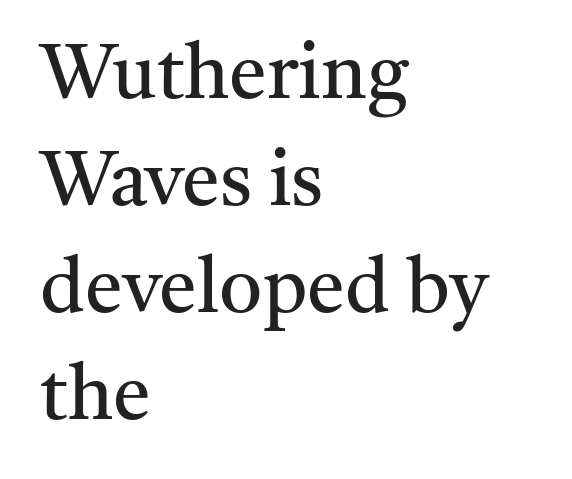
{"serif": "yes", "italic": "no", "bold": "no", "weight": "regular", "width": "normal", "stroke_contrast": "medium", "x_height": "medium", "monospaced": "no", "underline": "no", "align": "left", "line_spacing": "normal", "line_spacing_ratio": 1.41, "letter_spacing": "normal", "letter_spacing_em": 0.0, "glyph_px": 76}
